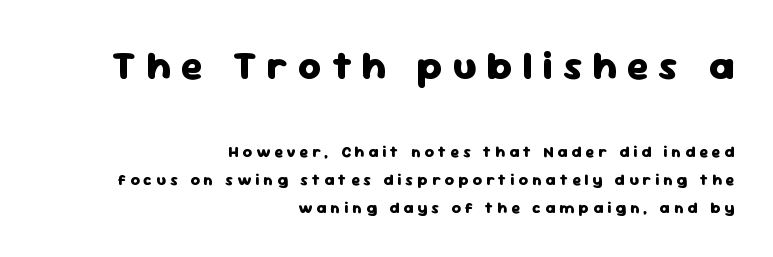
{"serif": "no", "italic": "no", "bold": "yes", "weight": "heavy", "width": "normal", "stroke_contrast": "low", "x_height": "medium", "monospaced": "no", "underline": "no", "align": "right", "line_spacing_ratio": 1.75, "letter_spacing": "wide", "letter_spacing_em": 0.25, "larger_block": "first", "size_ratio": 2.5, "glyph_px": 40}
